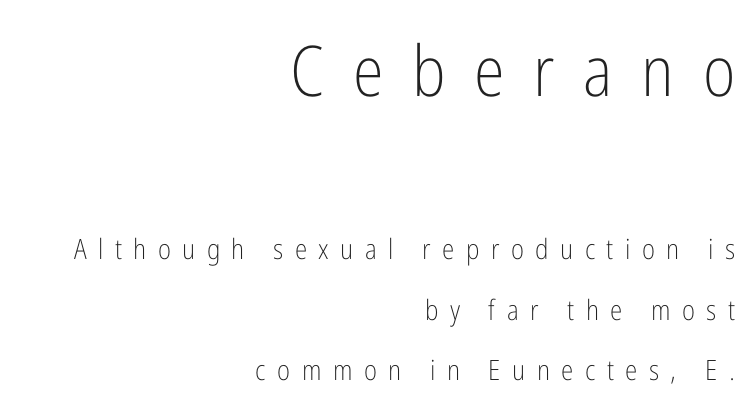
Whoever set this chose breathing room over compactness in the vertical rhythm. Here the designer chose a conventional face with non-uniform glyph widths. There is plenty of visible air inserted between adjacent glyphs. These lines are composed in type without serifs. Each line ends at the same right margin while the left side varies. Just letters on the line, the space beneath them empty.
